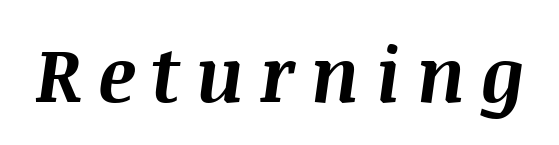
Q: Is the text bold? A: Yes.
Q: Is the text italic (slanted)? A: Yes, it leans right by about 8 degrees.
Q: Is the text underlined? A: No.
Q: Is the spacing between letters normal or unusually wide? A: Unusually wide.
Q: Width (condensed, normal, or wide)? A: Normal.
Q: Stroke contrast? A: Medium.
Q: x-height? A: Large.
Q: Monospaced? A: No.
